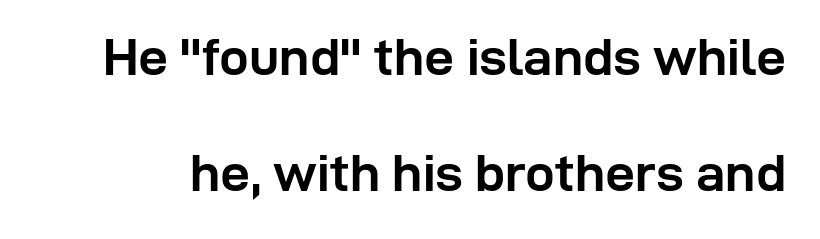
Q: Is the text bold? A: Yes.
Q: Is the text italic (slanted)? A: No, it is upright.
Q: Is the typeface a serif or a sans-serif typeface? A: Sans-serif.
Q: Is the text underlined? A: No.
Q: Is the spacing between letters normal or unusually wide? A: Normal.
Q: Is the spacing between lines tight, normal or loose? A: Loose.
Q: Width (condensed, normal, or wide)? A: Normal.
Q: Stroke contrast? A: Low.
Q: x-height? A: Medium.
Q: Monospaced? A: No.
